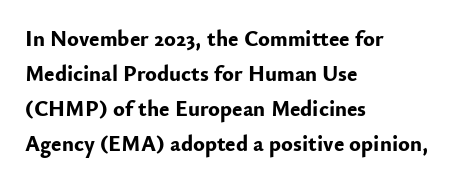
Horizontal bands of white between lines are of average thickness. The rendering keeps characters at their native spacing. Line beginnings align vertically; line endings do not. The font is running at its bold setting. No italicization has been applied; the sample stays upright.
